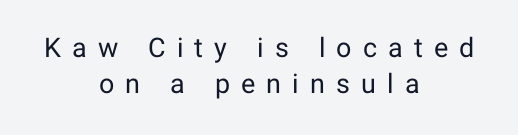
Q: Is the text bold? A: No.
Q: Is the text italic (slanted)? A: No, it is upright.
Q: Is the text underlined? A: No.
Q: How is the paragraph aligned? A: Centered.
Q: Is the spacing between letters normal or unusually wide? A: Unusually wide.
Q: Is the spacing between lines tight, normal or loose? A: Normal.
